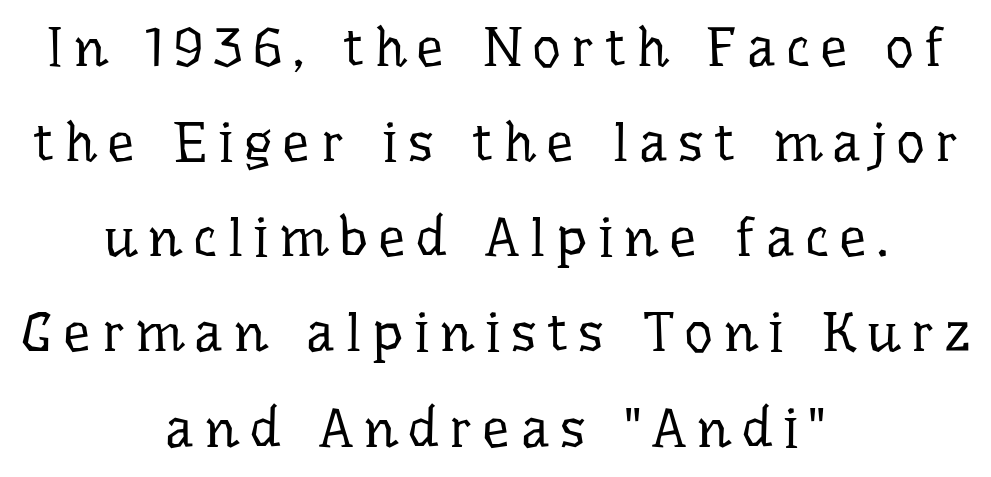
Q: Is the text bold? A: No.
Q: Is the text italic (slanted)? A: No, it is upright.
Q: Is the typeface a serif or a sans-serif typeface? A: Serif.
Q: Is the text underlined? A: No.
Q: How is the paragraph aligned? A: Centered.
Q: Width (condensed, normal, or wide)? A: Normal.
Q: Stroke contrast? A: Low.
Q: x-height? A: Medium.
Q: Monospaced? A: No.
